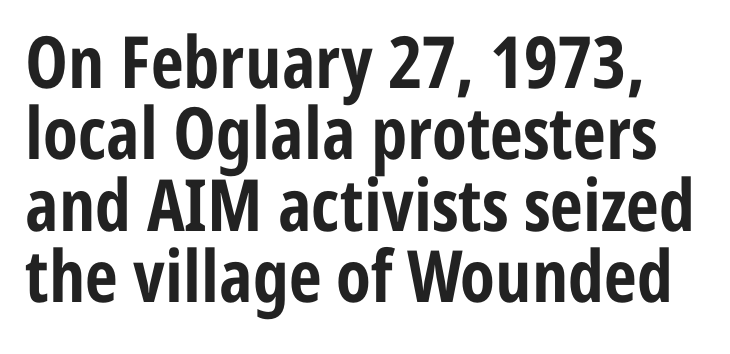
Q: Is the text bold? A: Yes.
Q: Is the text italic (slanted)? A: No, it is upright.
Q: Is the typeface a serif or a sans-serif typeface? A: Sans-serif.
Q: Is the text underlined? A: No.
Q: Is the spacing between letters normal or unusually wide? A: Normal.
Q: Is the spacing between lines tight, normal or loose? A: Tight.
Q: Width (condensed, normal, or wide)? A: Condensed.
Q: Stroke contrast? A: Low.
Q: x-height? A: Medium.
Q: Monospaced? A: No.
